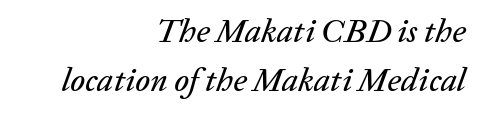
{"italic": "yes", "lean": "right", "slant_degrees": 20, "width": "normal", "stroke_contrast": "low", "x_height": "medium", "monospaced": "no", "underline": "no", "align": "right", "line_spacing": "normal", "line_spacing_ratio": 1.49, "letter_spacing": "normal", "letter_spacing_em": 0.0, "glyph_px": 33}
